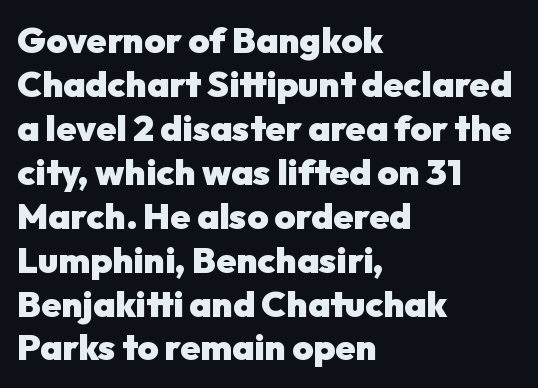
Q: Is the text bold? A: Yes.
Q: Is the text italic (slanted)? A: No, it is upright.
Q: Is the typeface a serif or a sans-serif typeface? A: Sans-serif.
Q: Is the text underlined? A: No.
Q: How is the paragraph aligned? A: Left-aligned.
Q: Is the spacing between letters normal or unusually wide? A: Normal.
Q: Width (condensed, normal, or wide)? A: Normal.
Q: Stroke contrast? A: Low.
Q: x-height? A: Medium.
Q: Monospaced? A: No.
